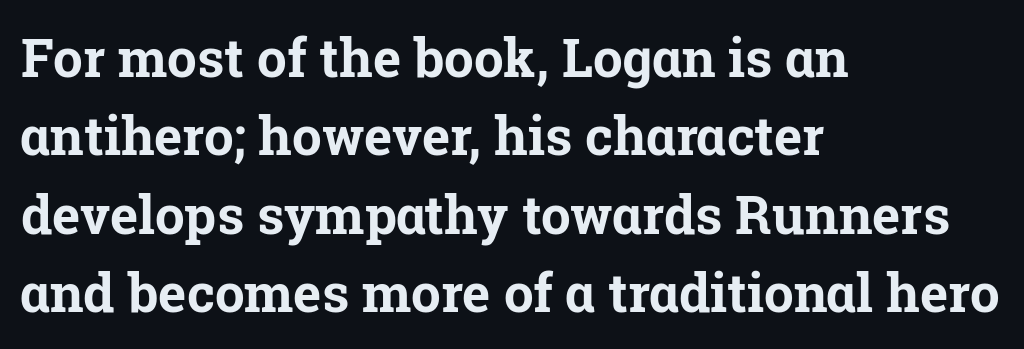
Emphasis by weight is at full strength: bold. The characters display serif detailing at their extremities. This is the regular roman posture of the typeface. You could not count columns in this text — the font is proportionally spaced. Does extra space separate the letters? No, they use regular spacing. Each row of text sits above clean, open space.
